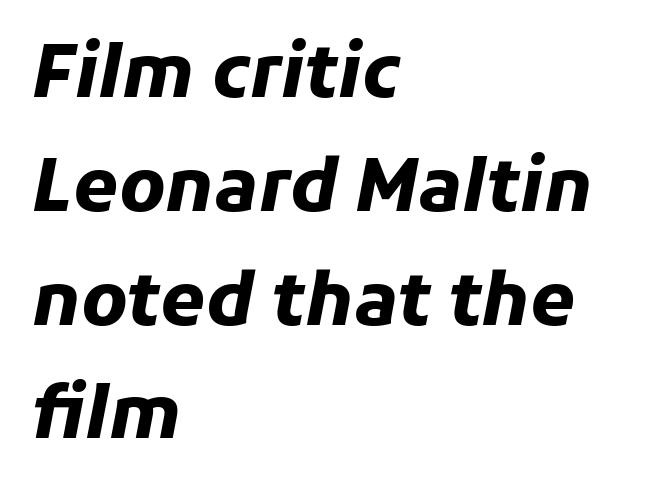
Q: Is the text bold? A: Yes.
Q: Is the text italic (slanted)? A: Yes, it leans right by about 11 degrees.
Q: Is the text underlined? A: No.
Q: How is the paragraph aligned? A: Left-aligned.
Q: Is the spacing between letters normal or unusually wide? A: Normal.
Q: Is the spacing between lines tight, normal or loose? A: Normal.
Q: Width (condensed, normal, or wide)? A: Normal.
Q: Stroke contrast? A: Low.
Q: x-height? A: Medium.
Q: Monospaced? A: No.
